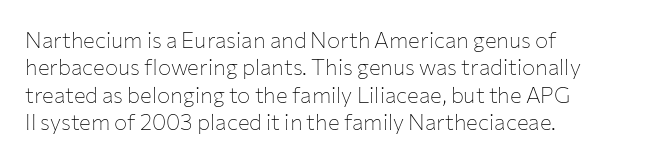
{"italic": "no", "bold": "no", "underline": "no", "align": "left", "line_spacing": "normal", "line_spacing_ratio": 1.25, "letter_spacing": "normal", "letter_spacing_em": 0.0, "glyph_px": 22}
